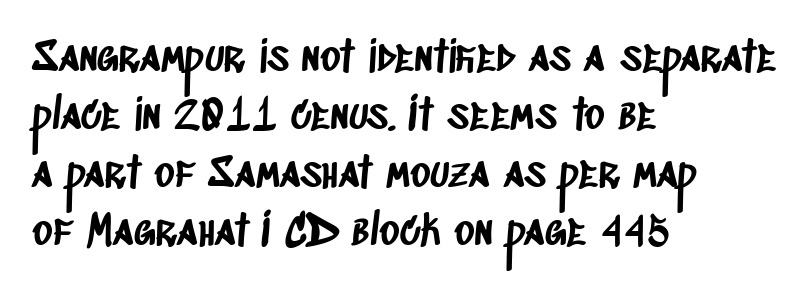
The image shows 43 px condensed sans-serif type; set left-aligned, normal line spacing (1.35x), normal letter spacing, not underlined; low stroke contrast and a large x-height.
